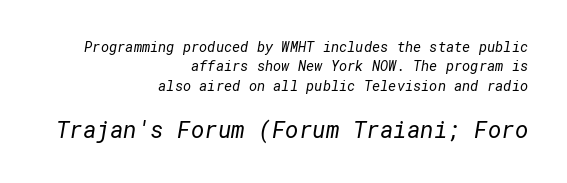
Stroke mass is kept to a normal reading level or below. Baseline-to-baseline distance is the conventional proportion of letter height. The passage is arranged like a letterhead date or caption credit — flush right. Here the second block reads like a headline and the first like body copy.
